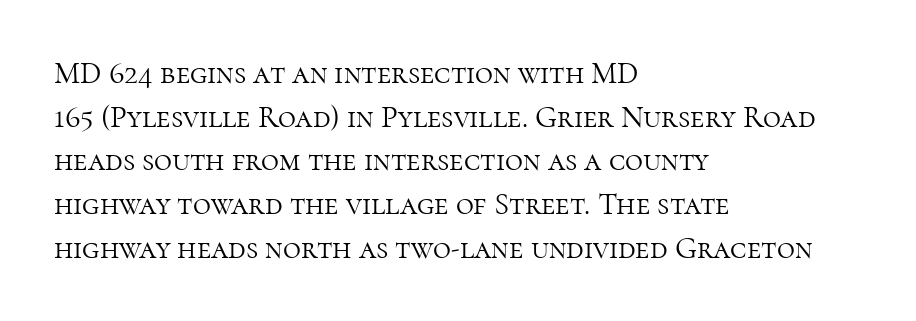
{"serif": "yes", "italic": "no", "bold": "no", "weight": "light", "width": "normal", "stroke_contrast": "high", "x_height": "medium", "monospaced": "no", "underline": "no", "align": "left", "line_spacing": "normal", "line_spacing_ratio": 1.41, "letter_spacing": "normal", "letter_spacing_em": 0.0, "glyph_px": 31}
